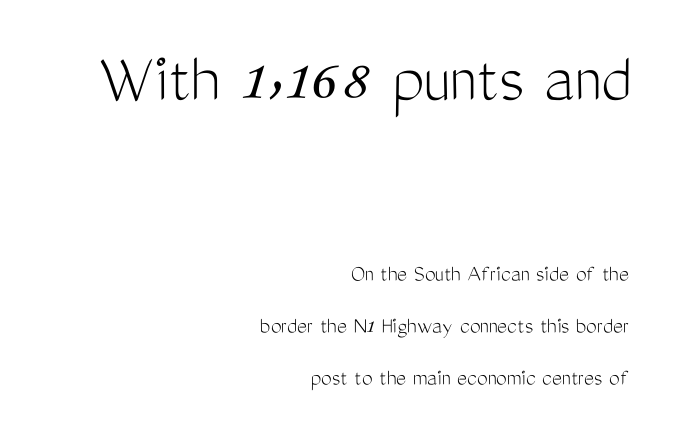
Q: Is the text bold? A: No.
Q: Is the text italic (slanted)? A: No, it is upright.
Q: Is the typeface a serif or a sans-serif typeface? A: Sans-serif.
Q: Is the text underlined? A: No.
Q: How is the paragraph aligned? A: Right-aligned.
Q: Is the spacing between letters normal or unusually wide? A: Normal.
Q: Is the spacing between lines tight, normal or loose? A: Loose.
Q: Which block of text is set in a larger size, the first (top) or the second (bottom)? A: The first (top) one.
Q: Width (condensed, normal, or wide)? A: Condensed.
Q: Stroke contrast? A: Medium.
Q: x-height? A: Medium.
Q: Monospaced? A: No.
